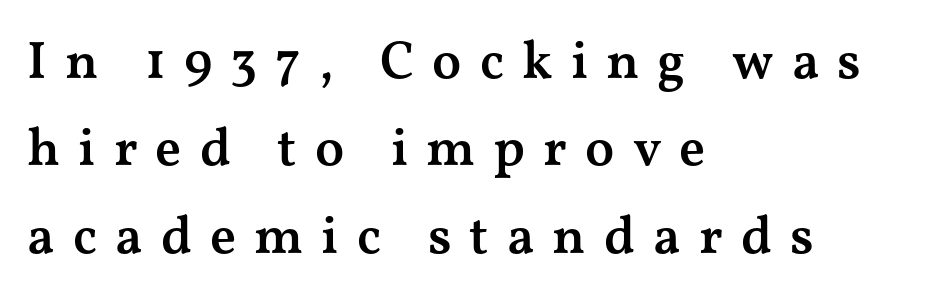
{"serif": "yes", "italic": "no", "bold": "semi", "weight": "semibold", "width": "wide", "stroke_contrast": "medium", "x_height": "medium", "monospaced": "no", "underline": "no", "align": "left", "line_spacing": "normal", "line_spacing_ratio": 1.65, "letter_spacing": "wide", "letter_spacing_em": 0.34, "glyph_px": 53}
